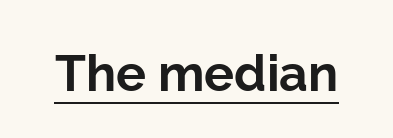
{"serif": "no", "italic": "no", "bold": "yes", "weight": "bold", "width": "normal", "stroke_contrast": "low", "x_height": "medium", "monospaced": "no", "underline": "yes", "letter_spacing": "normal", "letter_spacing_em": 0.0, "glyph_px": 50}
